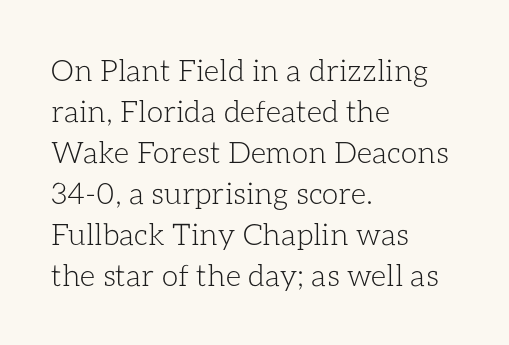
{"italic": "no", "bold": "no", "weight": "light", "width": "normal", "stroke_contrast": "low", "x_height": "medium", "monospaced": "no", "underline": "no", "align": "left", "line_spacing": "normal", "line_spacing_ratio": 1.37, "letter_spacing": "normal", "letter_spacing_em": 0.0, "glyph_px": 30}
